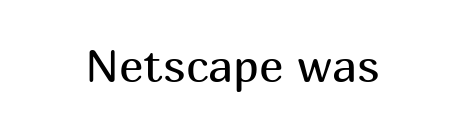
{"serif": "no", "italic": "no", "bold": "no", "weight": "regular", "width": "normal", "stroke_contrast": "medium", "x_height": "medium", "monospaced": "no", "underline": "no", "letter_spacing": "normal", "letter_spacing_em": 0.0, "glyph_px": 46}
